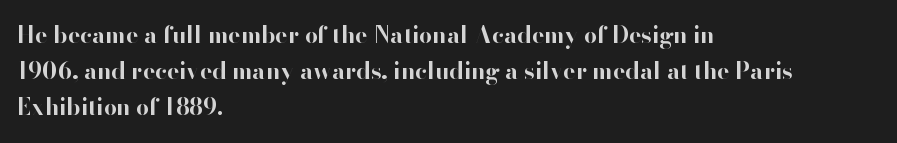
Notice how descenders clear the ascenders below comfortably — that's standard leading. The sample has been set heavy, in full bold. Italic? Not at all — the glyphs are vertical. A bare baseline throughout the passage. The rag falls on the right side of this text block. Inter-character spacing is left at the font's built-in metrics.
